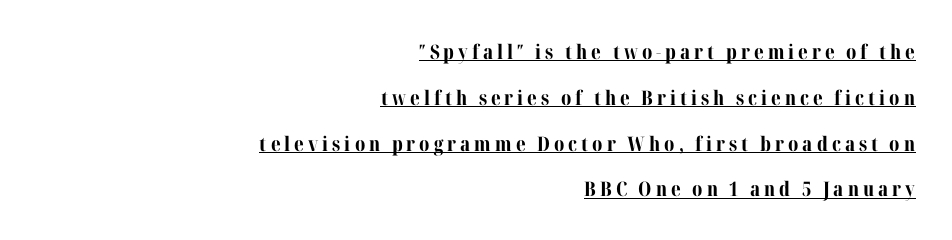
The image shows 20 px bold type, upright; set right-aligned, loose line spacing (2.29x), unusually wide letter spacing (+0.2 em), underlined.
